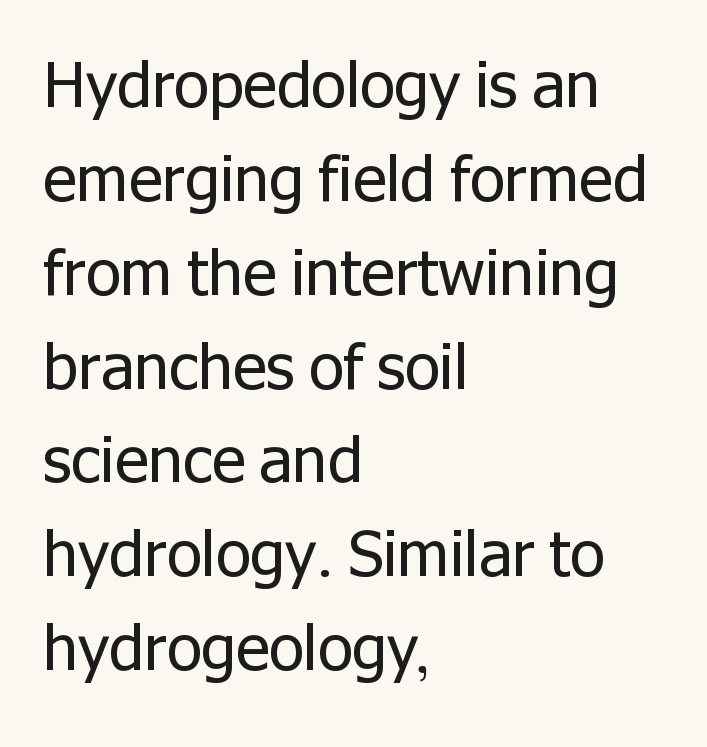
The ragged edge is on the right, which tells us the setting is flush left. A typesetter would call this proportional, since set widths differ per character. The words here are not underlined. Compared with a typical body face, this is equally light or lighter still. Regular leading. The letters carry no serifs — their stems end cleanly without finishing strokes.
